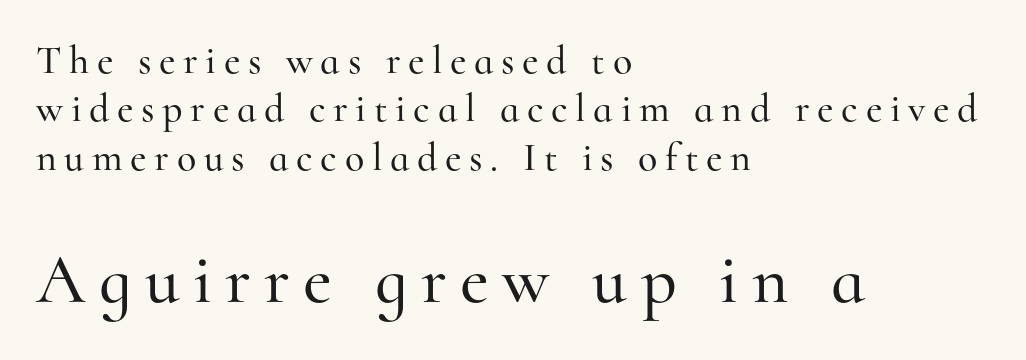
Descender tails drop into unmarked territory. Proportional: the letters do not fall into vertical columns. Does the copy run flush right? No — it runs flush left. Bigger letters appear in the bottom chunk; the top chunk is reduced. Regarding serifs, this sample has them. These lines were composed using upright roman letters.
